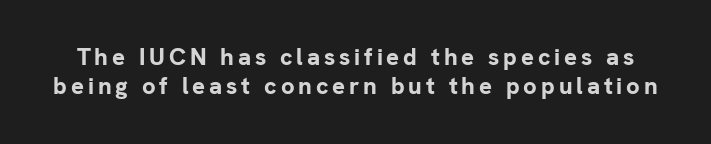
The image shows 24 px bold type, upright; set line spacing 1.21x, not underlined.
